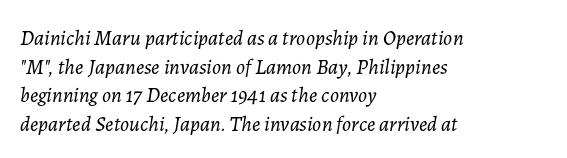
Letters rest on an invisible, unmarked baseline. Horizontally, the lines are justified to the leading edge only. Notice how the stems are inclined rather than vertical — that's the hallmark of italics. Nothing heavy about these letters — not bold at all. One glance says typical: line gaps are just what's usual. Characters follow at the spacing the type designer built in.
